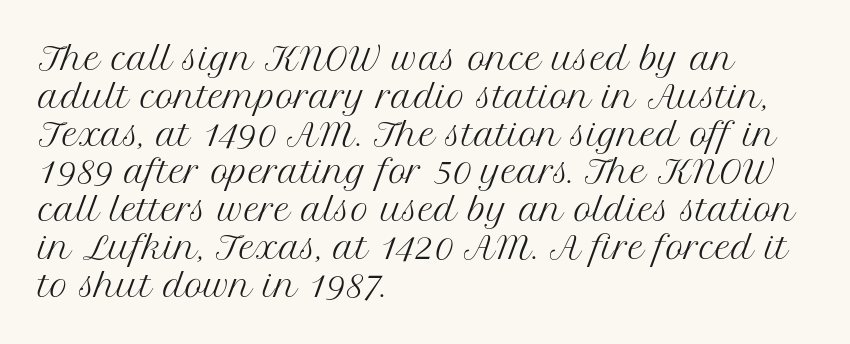
The image shows 31 px regular-weight type; set left-aligned, line spacing 1.22x, normal letter spacing, not underlined; medium stroke contrast and a medium x-height.
